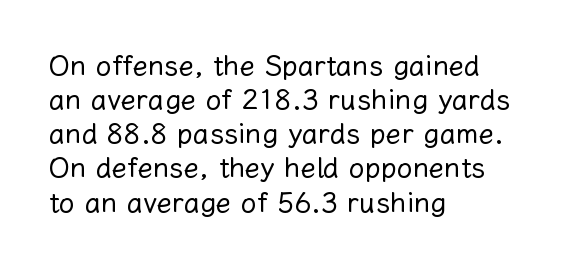
Q: Is the text bold? A: No.
Q: Is the text italic (slanted)? A: No, it is upright.
Q: Is the text underlined? A: No.
Q: How is the paragraph aligned? A: Left-aligned.
Q: Is the spacing between letters normal or unusually wide? A: Normal.
Q: Width (condensed, normal, or wide)? A: Normal.
Q: Stroke contrast? A: Low.
Q: x-height? A: Medium.
Q: Monospaced? A: No.
